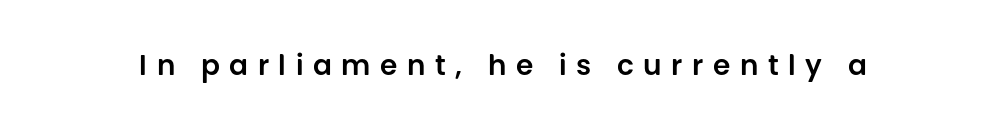
{"serif": "no", "italic": "no", "width": "normal", "stroke_contrast": "low", "x_height": "large", "monospaced": "no", "underline": "no", "letter_spacing": "wide", "letter_spacing_em": 0.34, "glyph_px": 28}
